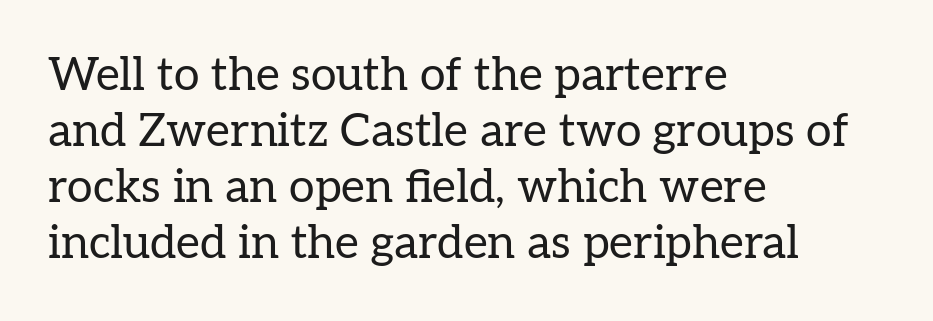
Q: Is the text bold? A: No.
Q: Is the text italic (slanted)? A: No, it is upright.
Q: Is the typeface a serif or a sans-serif typeface? A: Serif.
Q: Is the text underlined? A: No.
Q: How is the paragraph aligned? A: Left-aligned.
Q: Is the spacing between letters normal or unusually wide? A: Normal.
Q: Width (condensed, normal, or wide)? A: Normal.
Q: Stroke contrast? A: Low.
Q: x-height? A: Medium.
Q: Monospaced? A: No.
